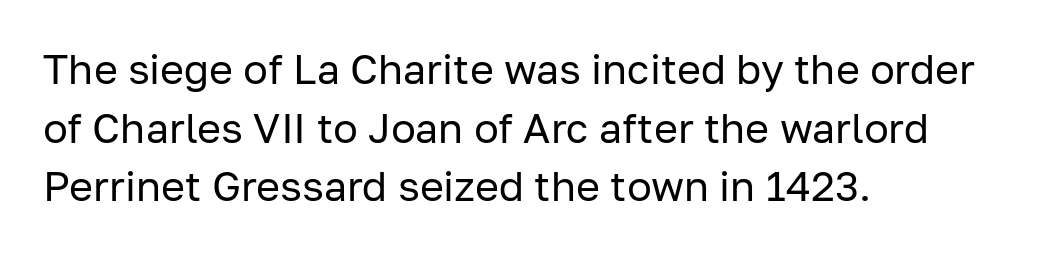
{"serif": "no", "italic": "no", "bold": "no", "weight": "regular", "width": "normal", "stroke_contrast": "low", "x_height": "medium", "monospaced": "no", "underline": "no", "align": "left", "line_spacing": "normal", "line_spacing_ratio": 1.43, "letter_spacing": "normal", "letter_spacing_em": 0.0, "glyph_px": 41}
